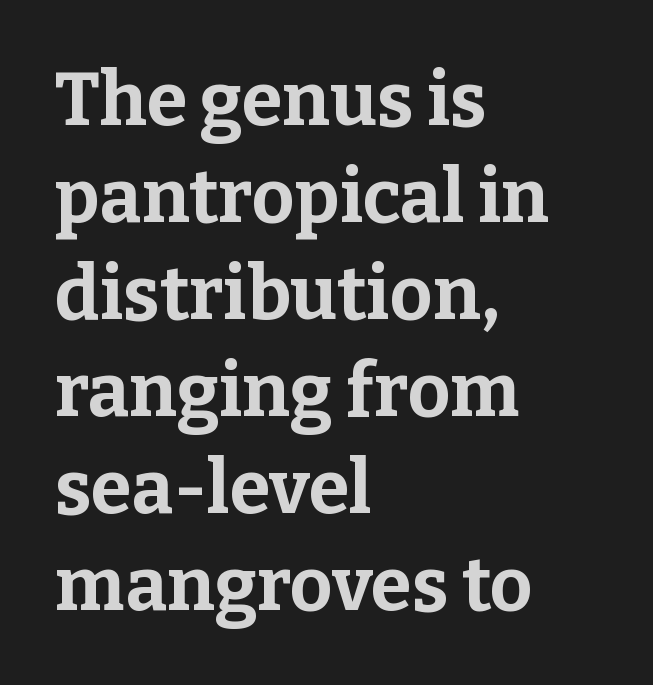
The image shows 74 px bold serif type, upright; set left-aligned, normal line spacing (1.31x), normal letter spacing, not underlined; low stroke contrast and a medium x-height.
